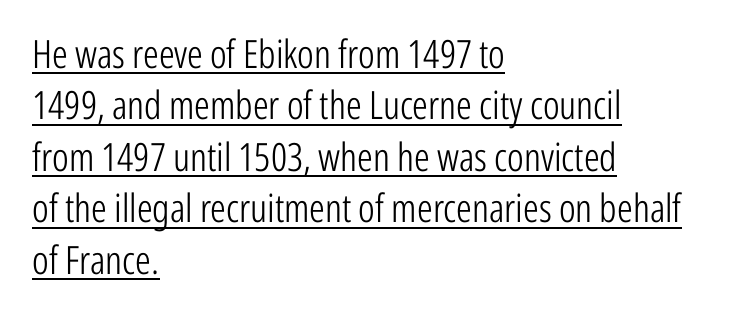
Q: Is the text bold? A: No.
Q: Is the text italic (slanted)? A: No, it is upright.
Q: Is the typeface a serif or a sans-serif typeface? A: Sans-serif.
Q: Is the text underlined? A: Yes.
Q: How is the paragraph aligned? A: Left-aligned.
Q: Is the spacing between letters normal or unusually wide? A: Normal.
Q: Is the spacing between lines tight, normal or loose? A: Normal.
Q: Width (condensed, normal, or wide)? A: Condensed.
Q: Stroke contrast? A: Low.
Q: x-height? A: Medium.
Q: Monospaced? A: No.
